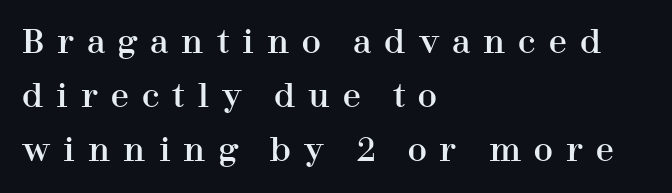
In terms of posture, this sample is upright. The tracking jumps out immediately: characters are airy and widely separated. Each letter keeps its own natural width here, so spacing adapts to shape. Compared with a centered layout, this one pins lines to the left instead. Check where the strokes stop: tiny serifs finish them off. The foot of each line stays bare and open.
